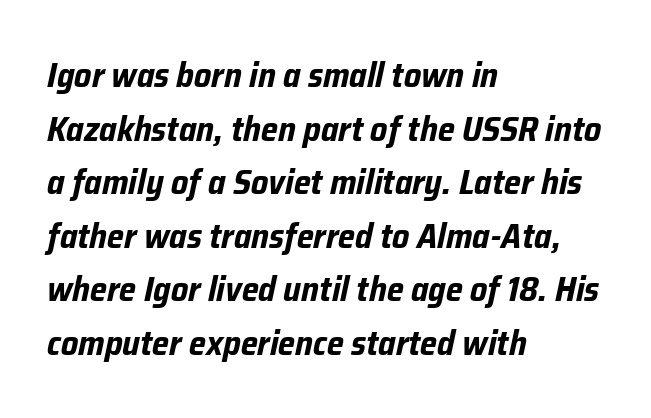
The image shows 35 px bold, condensed type, italic (leaning right); set left-aligned, normal line spacing (1.53x), normal letter spacing, not underlined; low stroke contrast and a medium x-height.
